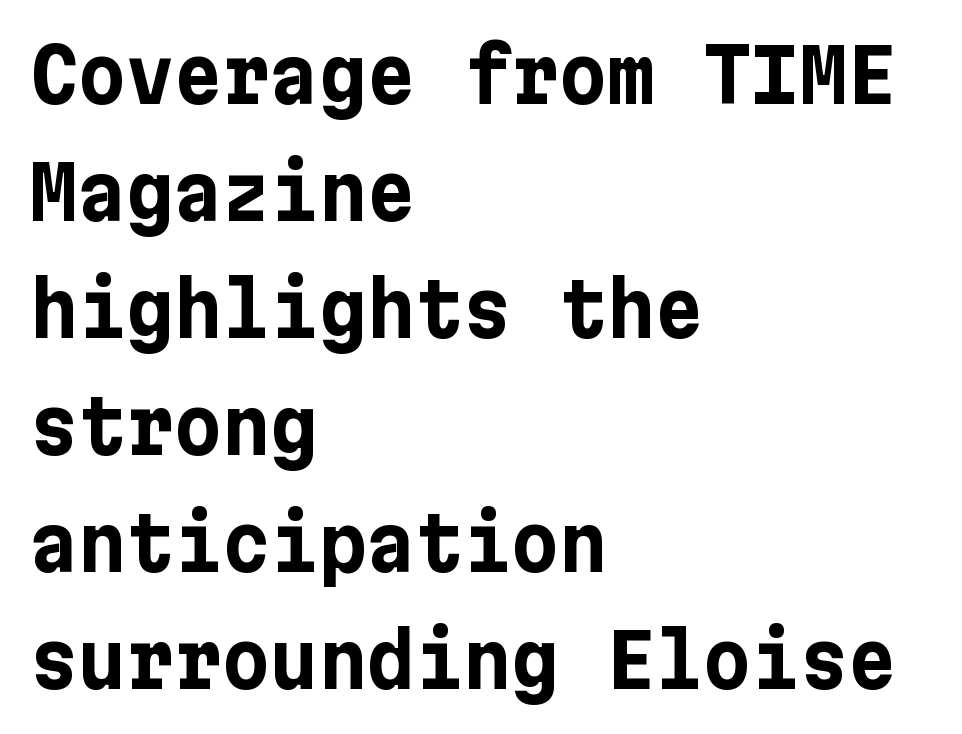
{"serif": "no", "italic": "no", "bold": "yes", "weight": "bold", "width": "normal", "stroke_contrast": "low", "x_height": "medium", "underline": "no", "align": "left", "line_spacing": "normal", "line_spacing_ratio": 1.58, "letter_spacing": "normal", "letter_spacing_em": 0.0, "glyph_px": 74}
